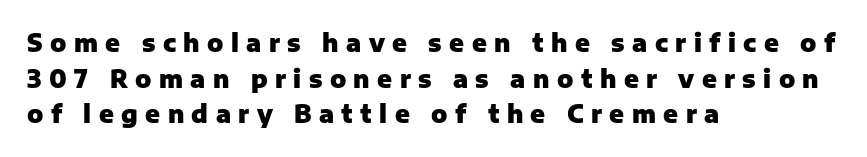
{"italic": "no", "bold": "yes", "underline": "no", "align": "left", "line_spacing": "normal", "line_spacing_ratio": 1.48, "letter_spacing": "wide", "letter_spacing_em": 0.31, "glyph_px": 24}
